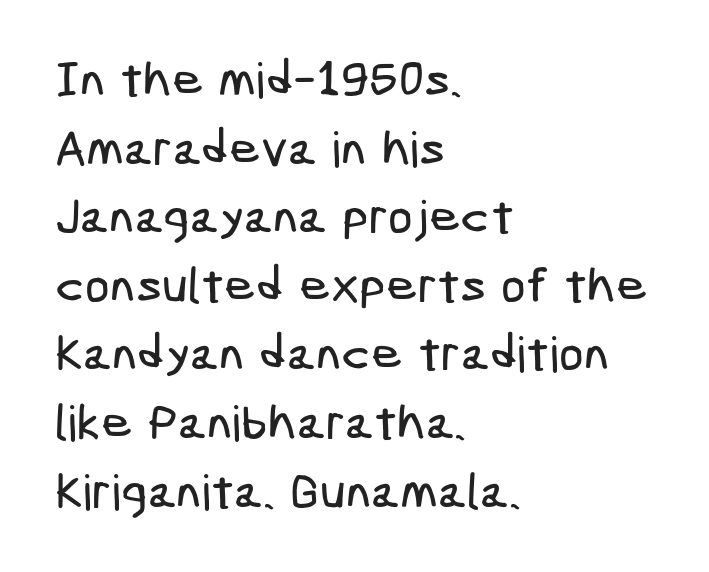
{"serif": "no", "width": "condensed", "stroke_contrast": "low", "x_height": "medium", "underline": "no", "align": "left", "line_spacing": "normal", "line_spacing_ratio": 1.4, "letter_spacing": "normal", "letter_spacing_em": 0.0, "glyph_px": 49}
